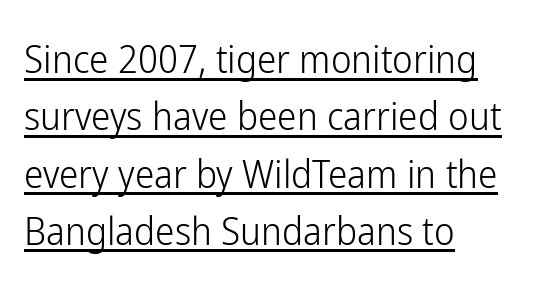
{"serif": "no", "italic": "no", "bold": "no", "weight": "light", "width": "condensed", "stroke_contrast": "low", "x_height": "medium", "monospaced": "no", "underline": "yes", "align": "left", "line_spacing": "normal", "line_spacing_ratio": 1.47, "letter_spacing": "normal", "letter_spacing_em": 0.0, "glyph_px": 39}
